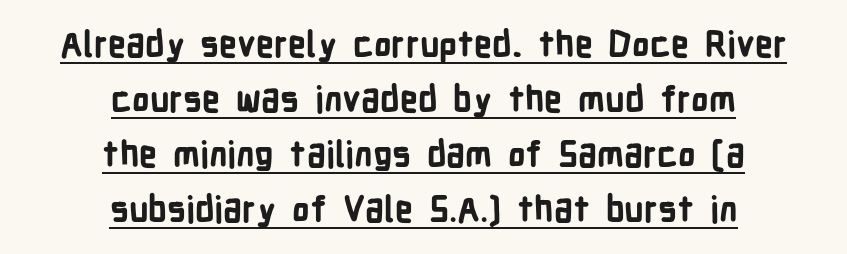
The image shows 35 px bold, condensed sans-serif type, upright; set centered, normal line spacing (1.57x), normal letter spacing, underlined; low stroke contrast and a medium x-height.
